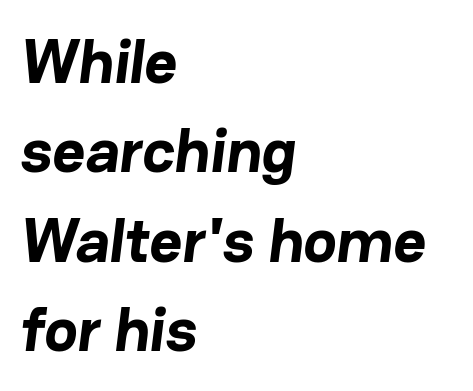
Q: Is the text bold? A: Yes.
Q: Is the typeface a serif or a sans-serif typeface? A: Sans-serif.
Q: Is the text underlined? A: No.
Q: How is the paragraph aligned? A: Left-aligned.
Q: Is the spacing between letters normal or unusually wide? A: Normal.
Q: Is the spacing between lines tight, normal or loose? A: Normal.
Q: Width (condensed, normal, or wide)? A: Normal.
Q: Stroke contrast? A: Low.
Q: x-height? A: Medium.
Q: Monospaced? A: No.
